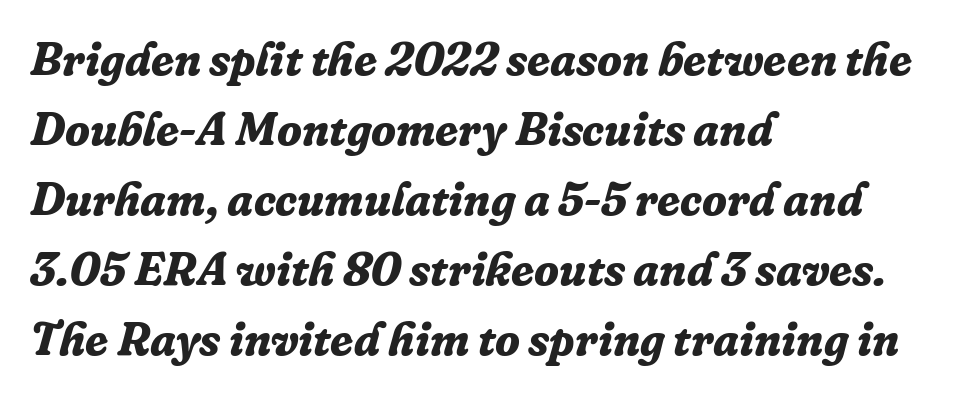
{"serif": "yes", "italic": "yes", "lean": "right", "slant_degrees": 16, "bold": "yes", "weight": "bold", "width": "normal", "stroke_contrast": "low", "x_height": "medium", "monospaced": "no", "underline": "no", "align": "left", "line_spacing": "normal", "line_spacing_ratio": 1.52, "letter_spacing": "normal", "letter_spacing_em": 0.0, "glyph_px": 46}
